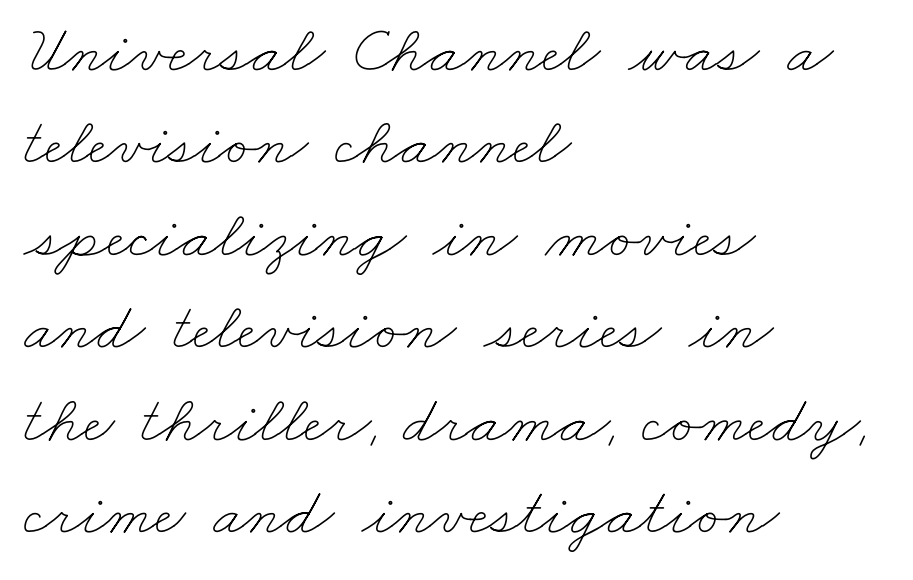
Heft: none added — not bold. What's the leading like? Ordinary, nothing unusual. A typesetter would call this zero additional tracking. The face used here is proportionally spaced, like ordinary book or web type. Anything drawn beneath the words? Only blank space.
